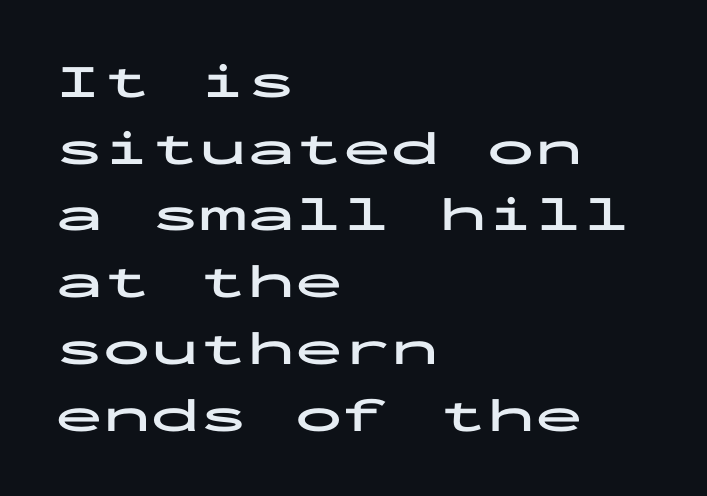
{"serif": "no", "italic": "no", "bold": "yes", "weight": "bold", "width": "wide", "stroke_contrast": "low", "x_height": "medium", "monospaced": "yes", "underline": "no", "align": "left", "line_spacing": "normal", "line_spacing_ratio": 1.39, "letter_spacing": "normal", "letter_spacing_em": 0.0, "glyph_px": 48}
